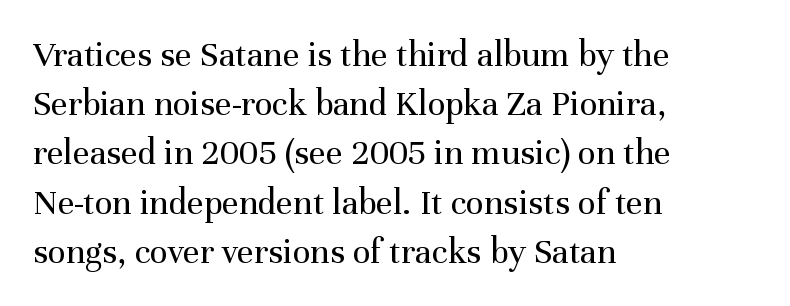
The image shows 37 px regular-weight serif type, upright; set left-aligned, normal line spacing (1.33x), normal letter spacing, not underlined; medium stroke contrast and a medium x-height.
